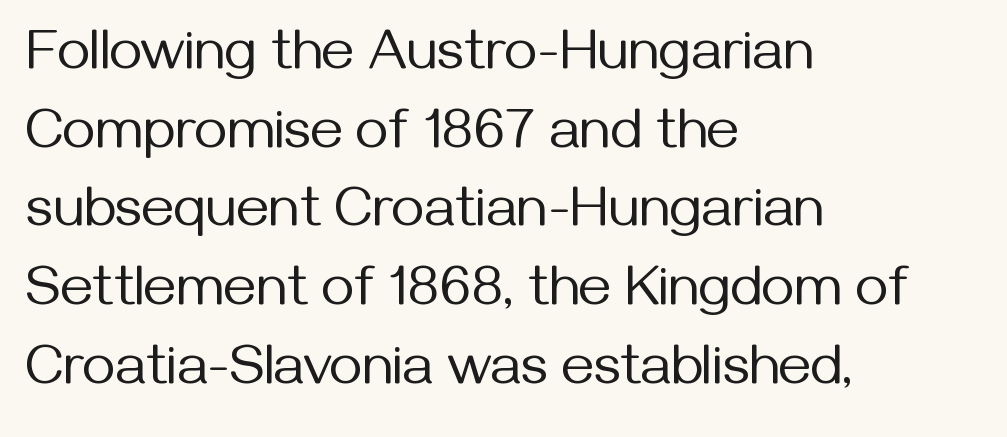
Q: Is the text bold? A: No.
Q: Is the text italic (slanted)? A: No, it is upright.
Q: Is the typeface a serif or a sans-serif typeface? A: Sans-serif.
Q: Is the text underlined? A: No.
Q: How is the paragraph aligned? A: Left-aligned.
Q: Is the spacing between letters normal or unusually wide? A: Normal.
Q: Is the spacing between lines tight, normal or loose? A: Normal.
Q: Width (condensed, normal, or wide)? A: Normal.
Q: Stroke contrast? A: Medium.
Q: x-height? A: Medium.
Q: Monospaced? A: No.
